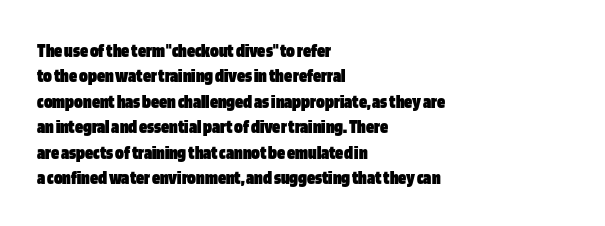
Q: Is the text bold? A: Yes.
Q: Is the text italic (slanted)? A: No, it is upright.
Q: Is the text underlined? A: No.
Q: How is the paragraph aligned? A: Left-aligned.
Q: Is the spacing between letters normal or unusually wide? A: Normal.
Q: Is the spacing between lines tight, normal or loose? A: Normal.
